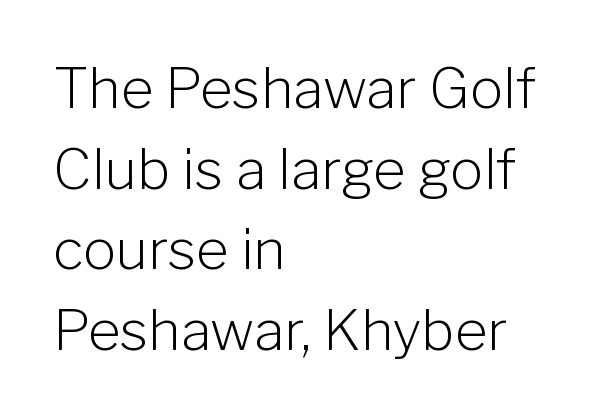
The type family on display is of the sans-serif kind. No word sits above an underline. Quick note: not italic, upright. A light-to-regular cut is what we see here.
